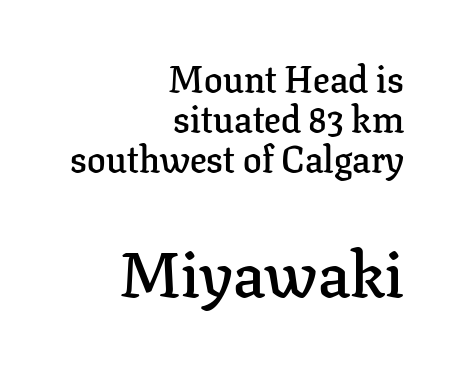
The image shows 64 px semibold serif type, upright; set right-aligned, tight line spacing (1.08x), normal letter spacing, not underlined; the second (bottom) block is 1.73x larger; low stroke contrast and a medium x-height.
